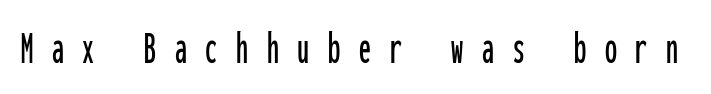
The image shows 48 px condensed sans-serif type, upright, monospaced; set unusually wide letter spacing (+0.39 em), not underlined; low stroke contrast and a medium x-height.
